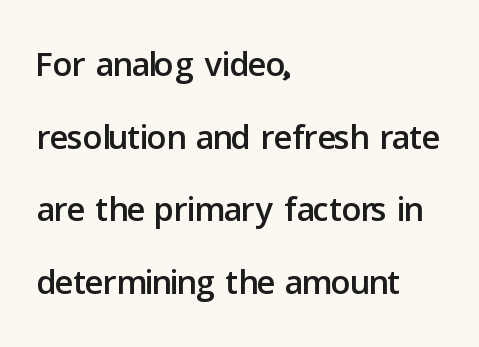
Q: Is the text italic (slanted)? A: No, it is upright.
Q: Is the typeface a serif or a sans-serif typeface? A: Sans-serif.
Q: Is the text underlined? A: No.
Q: How is the paragraph aligned? A: Left-aligned.
Q: Is the spacing between letters normal or unusually wide? A: Normal.
Q: Is the spacing between lines tight, normal or loose? A: Normal.
Q: Width (condensed, normal, or wide)? A: Normal.
Q: Stroke contrast? A: Low.
Q: x-height? A: Medium.
Q: Monospaced? A: No.
